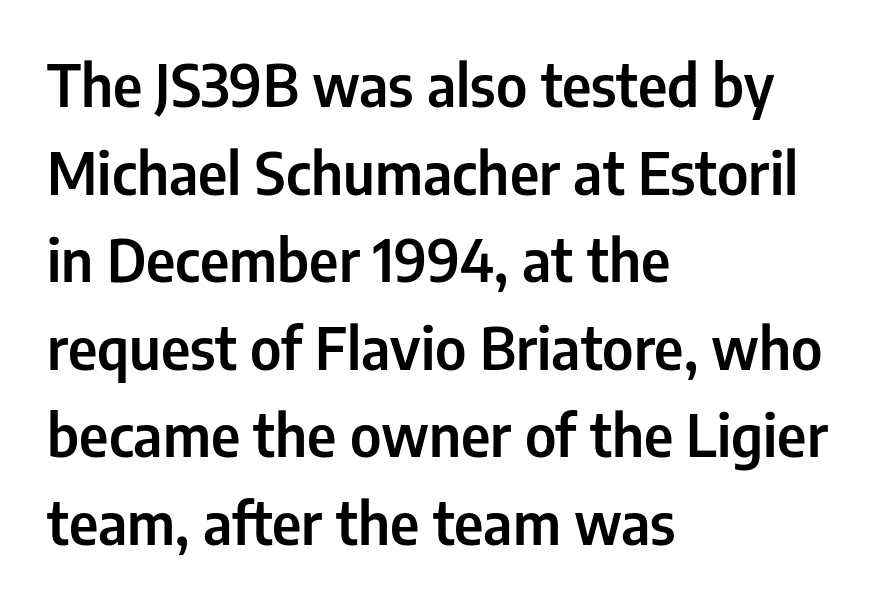
Q: Is the text italic (slanted)? A: No, it is upright.
Q: Is the typeface a serif or a sans-serif typeface? A: Sans-serif.
Q: Is the text underlined? A: No.
Q: How is the paragraph aligned? A: Left-aligned.
Q: Is the spacing between letters normal or unusually wide? A: Normal.
Q: Is the spacing between lines tight, normal or loose? A: Normal.
Q: Width (condensed, normal, or wide)? A: Condensed.
Q: Stroke contrast? A: Low.
Q: x-height? A: Medium.
Q: Monospaced? A: No.
